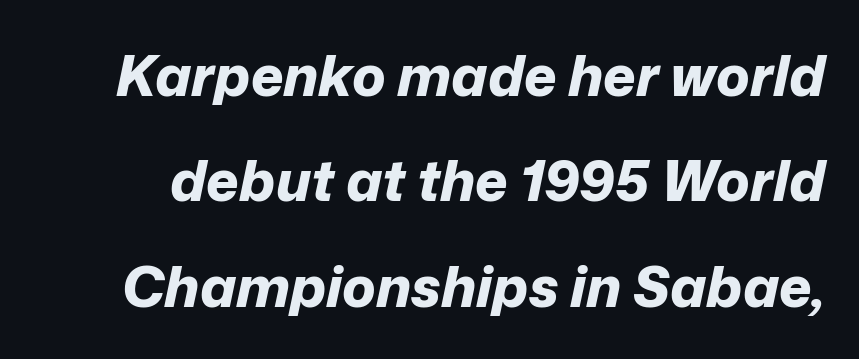
The image shows 56 px bold type, italic (leaning right); set line spacing 1.88x, normal letter spacing, not underlined; low stroke contrast and a medium x-height.
